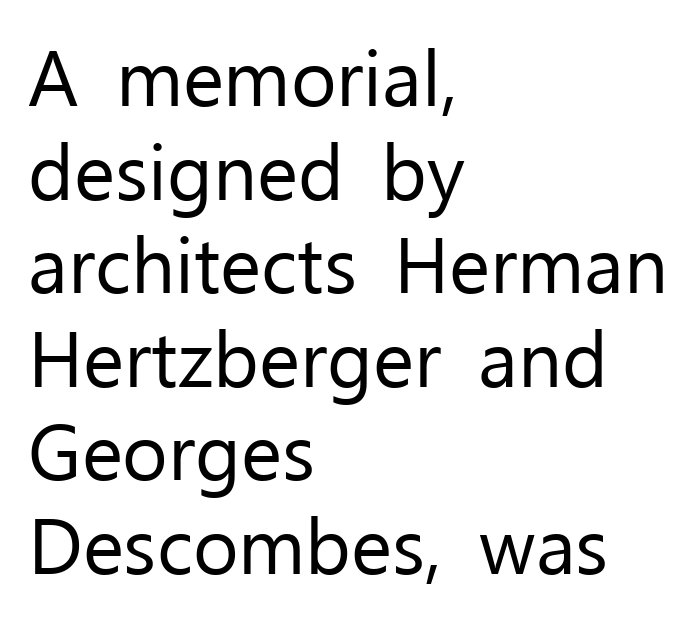
The passage shown is not bold in any degree. No extra tracking has been applied to these lines. Each letter's strokes conclude bluntly, with no projecting serifs. Is this a fixed-width face? No — the glyphs have proportional, varying widths. This sample is left-justified, so line endings fall wherever the words run out.
